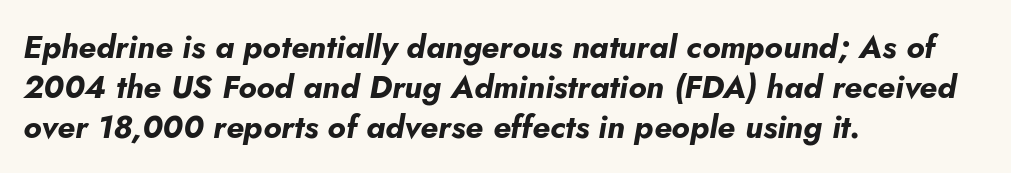
Q: Is the text bold? A: Yes.
Q: Is the text italic (slanted)? A: Yes, it leans right by about 5 degrees.
Q: Is the text underlined? A: No.
Q: How is the paragraph aligned? A: Left-aligned.
Q: Is the spacing between letters normal or unusually wide? A: Normal.
Q: Is the spacing between lines tight, normal or loose? A: Normal.
Q: Width (condensed, normal, or wide)? A: Normal.
Q: Stroke contrast? A: Low.
Q: x-height? A: Small.
Q: Monospaced? A: No.
